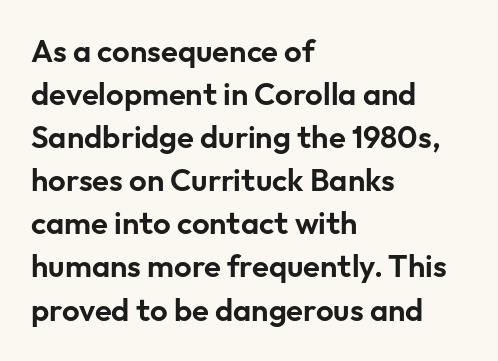
{"serif": "no", "italic": "no", "width": "normal", "stroke_contrast": "low", "x_height": "medium", "monospaced": "no", "underline": "no", "align": "left", "line_spacing": "normal", "line_spacing_ratio": 1.39, "letter_spacing": "normal", "letter_spacing_em": 0.0, "glyph_px": 31}
